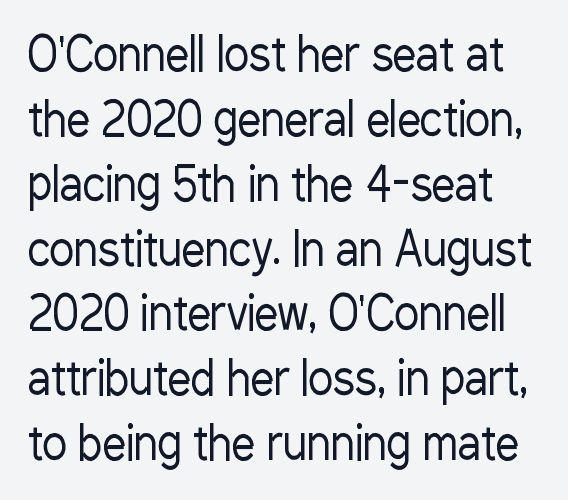
Typographically, this falls in the sans-serif category. The letters advance in unequal steps, a hallmark of proportional type. Has an underline been added? It has not. Every character sits straight up, as roman type does. How would I describe the line gaps? Plain and ordinary. This reads as an unemphasized weight, regular at the heaviest.
